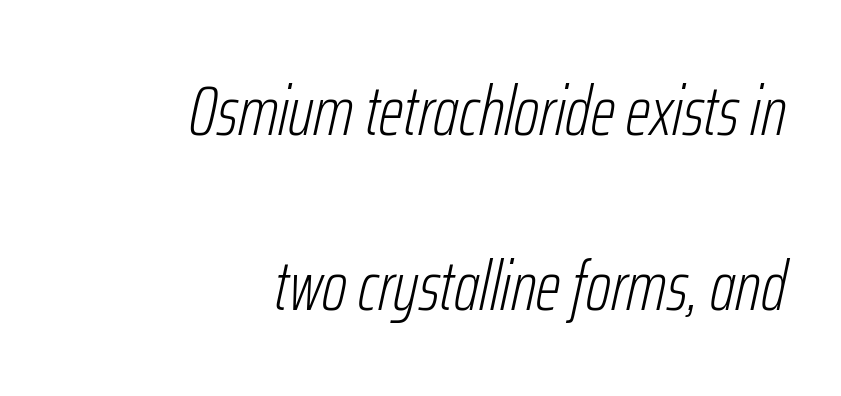
Q: Is the text bold? A: No.
Q: Is the text italic (slanted)? A: Yes, it leans right by about 12 degrees.
Q: Is the text underlined? A: No.
Q: How is the paragraph aligned? A: Right-aligned.
Q: Is the spacing between letters normal or unusually wide? A: Normal.
Q: Is the spacing between lines tight, normal or loose? A: Loose.
Q: Width (condensed, normal, or wide)? A: Condensed.
Q: Stroke contrast? A: Low.
Q: x-height? A: Medium.
Q: Monospaced? A: No.
